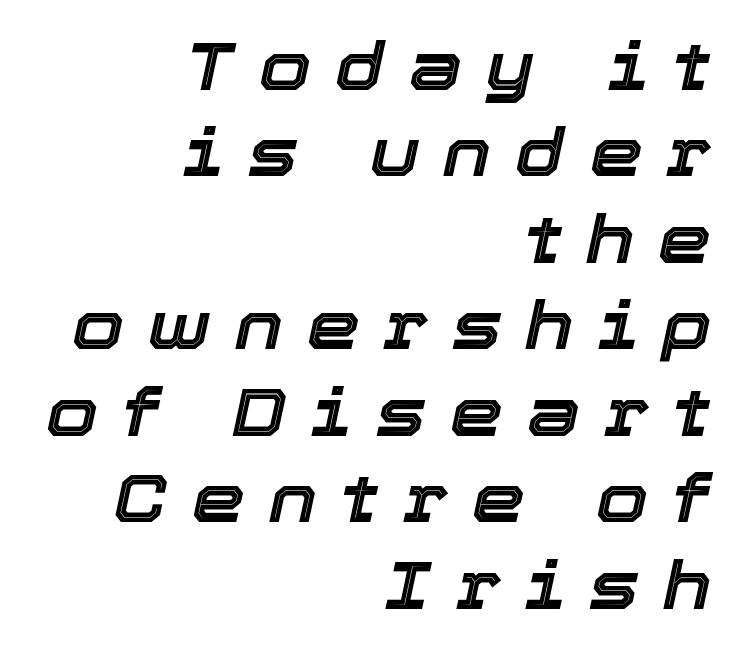
{"italic": "yes", "lean": "right", "slant_degrees": 12, "width": "normal", "x_height": "medium", "monospaced": "no", "underline": "no", "align": "right", "line_spacing": "normal", "line_spacing_ratio": 1.29, "letter_spacing": "wide", "letter_spacing_em": 0.36, "glyph_px": 67}
